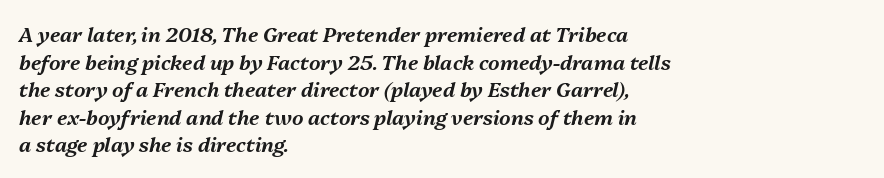
The image shows 20 px text type, italic (leaning right); set left-aligned, normal line spacing (1.38x), normal letter spacing, not underlined.
